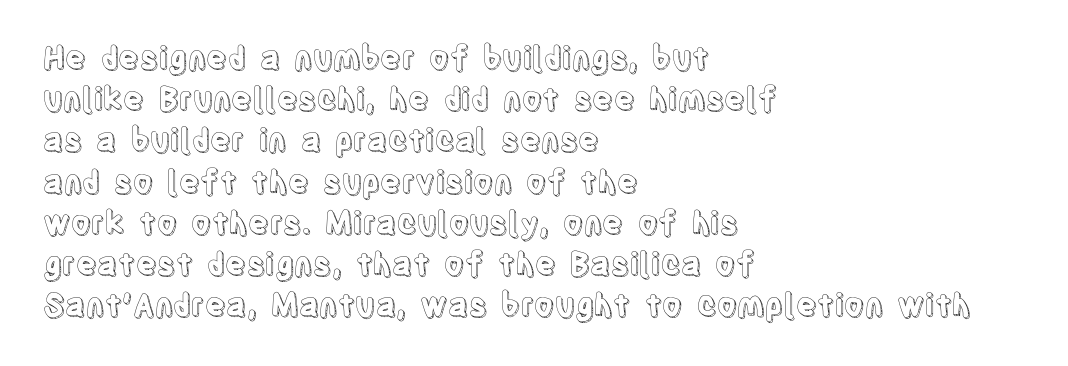
Q: Is the text italic (slanted)? A: No, it is upright.
Q: Is the text underlined? A: No.
Q: How is the paragraph aligned? A: Left-aligned.
Q: Is the spacing between letters normal or unusually wide? A: Normal.
Q: Is the spacing between lines tight, normal or loose? A: Normal.
Q: Width (condensed, normal, or wide)? A: Condensed.
Q: x-height? A: Large.
Q: Monospaced? A: No.
